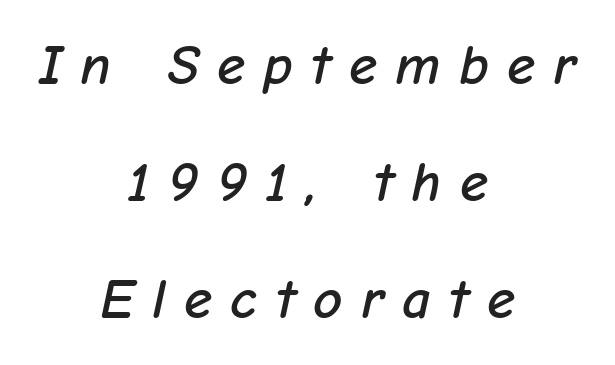
The image shows 57 px text type, italic (leaning right); set centered, loose line spacing (2.05x), unusually wide letter spacing (+0.32 em), not underlined; low stroke contrast and a medium x-height.
